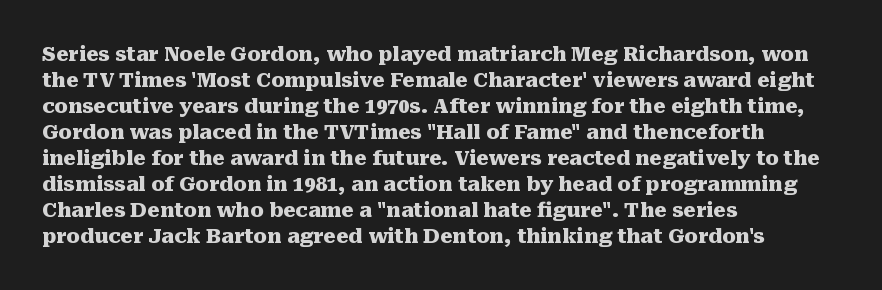
{"italic": "no", "bold": "yes", "underline": "no", "align": "left", "line_spacing": "normal", "line_spacing_ratio": 1.3, "letter_spacing": "normal", "letter_spacing_em": 0.0, "glyph_px": 20}
